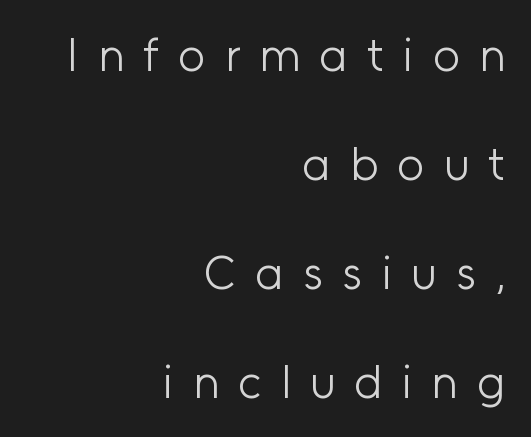
{"serif": "no", "italic": "no", "bold": "no", "weight": "light", "width": "normal", "stroke_contrast": "low", "x_height": "medium", "monospaced": "no", "underline": "no", "align": "right", "line_spacing": "loose", "line_spacing_ratio": 2.32, "letter_spacing": "wide", "letter_spacing_em": 0.41, "glyph_px": 47}
